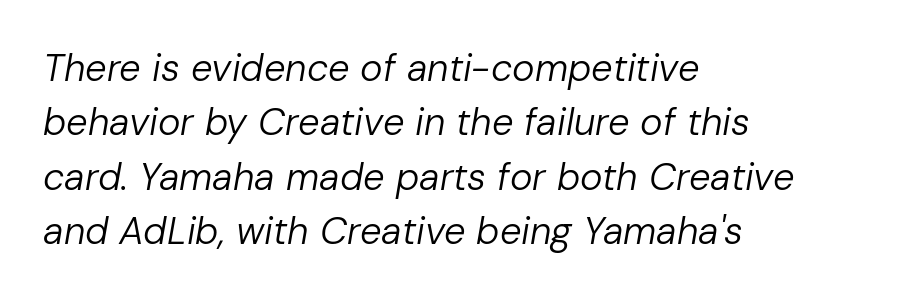
The image shows 38 px regular-weight type, italic (leaning right); set left-aligned, normal line spacing (1.43x), normal letter spacing, not underlined; low stroke contrast and a medium x-height.
